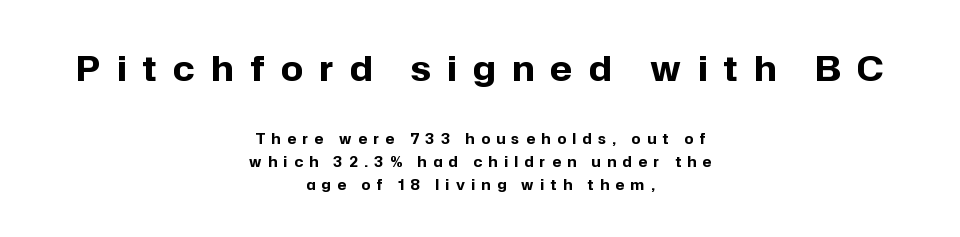
A roman cut, with each character standing at attention. Does the leading feel generous? No, just average. Quick note: underline off. Two sizes are in play, and the larger belongs to the first block.
